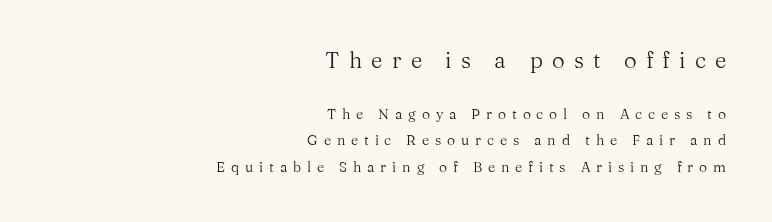
{"italic": "no", "bold": "no", "underline": "no", "align": "right", "line_spacing_ratio": 1.88, "letter_spacing": "wide", "letter_spacing_em": 0.42, "larger_block": "first", "size_ratio": 1.57, "glyph_px": 22}
